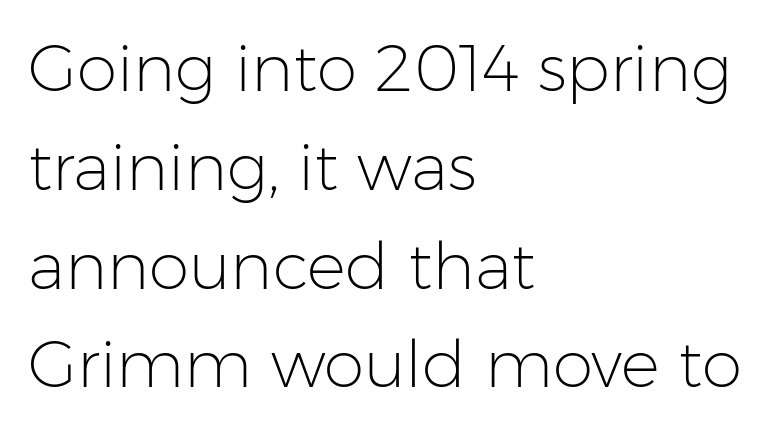
The image shows 65 px light sans-serif type, upright; set left-aligned, normal line spacing (1.52x), normal letter spacing, not underlined; low stroke contrast and a medium x-height.
